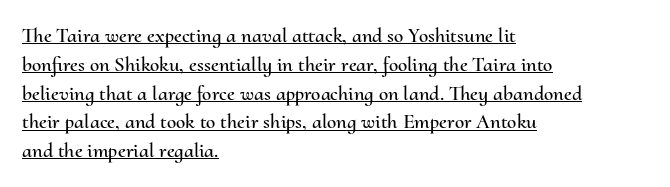
Q: Is the text italic (slanted)? A: No, it is upright.
Q: Is the text underlined? A: Yes.
Q: How is the paragraph aligned? A: Left-aligned.
Q: Is the spacing between letters normal or unusually wide? A: Normal.
Q: Is the spacing between lines tight, normal or loose? A: Normal.
